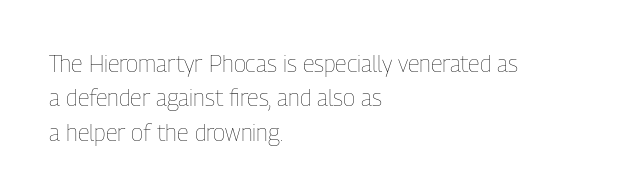
Q: Is the text bold? A: No.
Q: Is the text italic (slanted)? A: No, it is upright.
Q: Is the text underlined? A: No.
Q: How is the paragraph aligned? A: Left-aligned.
Q: Is the spacing between letters normal or unusually wide? A: Normal.
Q: Is the spacing between lines tight, normal or loose? A: Normal.
